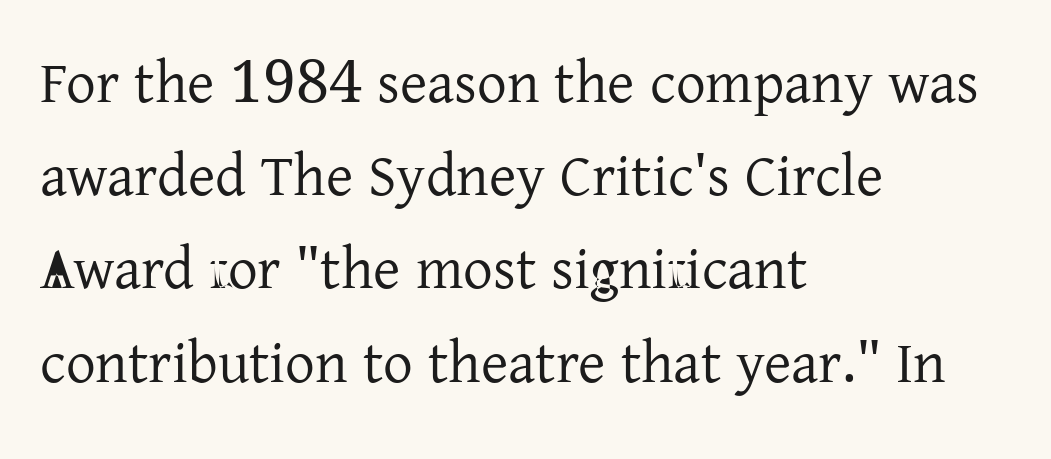
{"serif": "yes", "italic": "no", "bold": "no", "weight": "regular", "width": "normal", "stroke_contrast": "low", "x_height": "medium", "monospaced": "no", "underline": "no", "align": "left", "line_spacing": "normal", "line_spacing_ratio": 1.58, "letter_spacing": "normal", "letter_spacing_em": 0.0, "glyph_px": 59}
